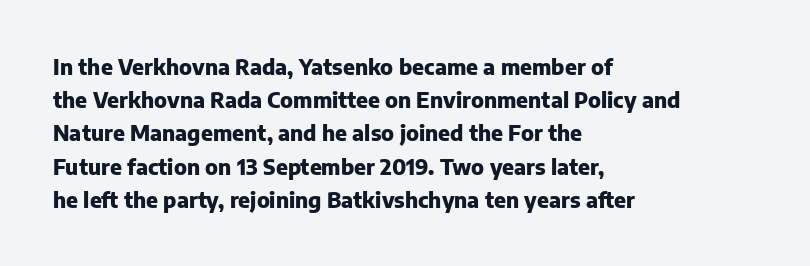
{"italic": "no", "bold": "yes", "underline": "no", "align": "left", "line_spacing": "normal", "line_spacing_ratio": 1.58, "letter_spacing": "normal", "letter_spacing_em": 0.0, "glyph_px": 21}
